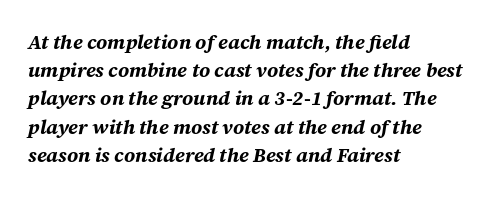
Rule under the text: the space is simply empty. Each word holds together tightly as a unit, with standard inter-letter gaps. Which margin do the lines hug? The left one — the right edge is uneven. Slanted lettering throughout. Heavy, bold letterforms.
